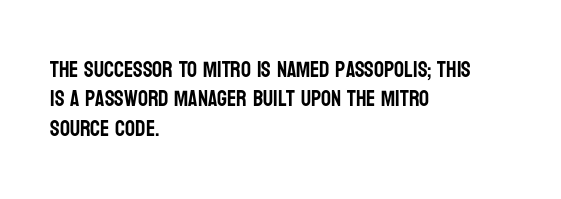
{"italic": "no", "underline": "no", "align": "left", "line_spacing": "normal", "line_spacing_ratio": 1.34, "letter_spacing": "normal", "letter_spacing_em": 0.0, "glyph_px": 22}
